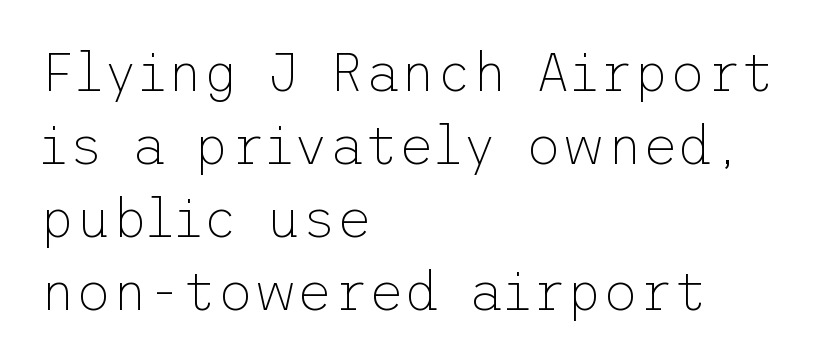
The image shows 55 px thin sans-serif type, upright; set left-aligned, normal line spacing (1.33x), normal letter spacing, not underlined; low stroke contrast and a medium x-height.
